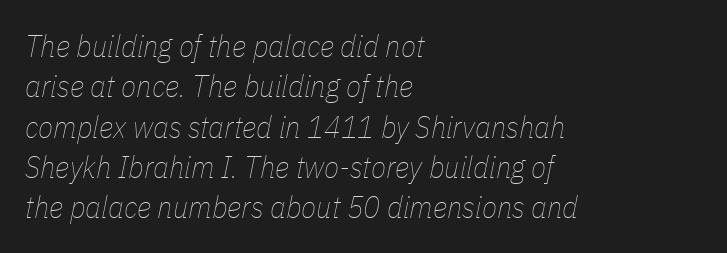
{"italic": "yes", "lean": "right", "slant_degrees": 11, "bold": "no", "weight": "thin", "width": "condensed", "stroke_contrast": "low", "x_height": "medium", "monospaced": "no", "underline": "no", "align": "left", "line_spacing": "normal", "line_spacing_ratio": 1.3, "letter_spacing": "normal", "letter_spacing_em": 0.0, "glyph_px": 31}
